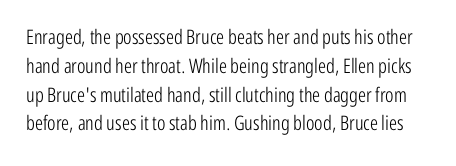
Is the type heavy? It reads as light-to-regular instead. Every stem runs plumb, perpendicular to the baseline. The vertical gap from one line to the next is medium. The space beneath each line is pristine and unruled.
